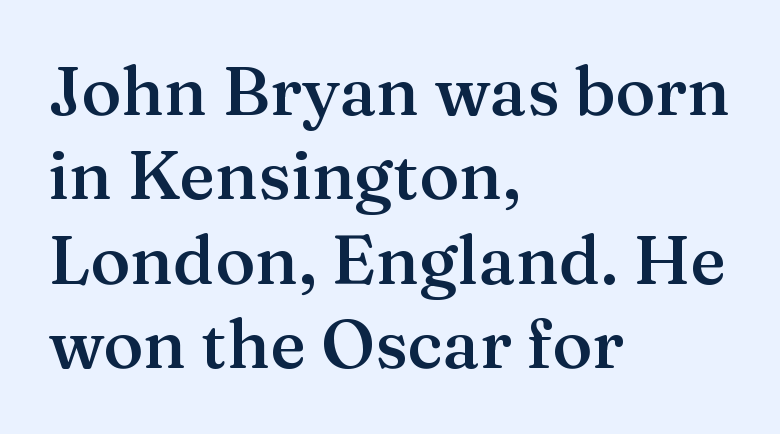
Q: Is the text bold? A: Semi-bold.
Q: Is the text italic (slanted)? A: No, it is upright.
Q: Is the typeface a serif or a sans-serif typeface? A: Serif.
Q: Is the text underlined? A: No.
Q: How is the paragraph aligned? A: Left-aligned.
Q: Is the spacing between letters normal or unusually wide? A: Normal.
Q: Width (condensed, normal, or wide)? A: Normal.
Q: Stroke contrast? A: Medium.
Q: x-height? A: Medium.
Q: Monospaced? A: No.
